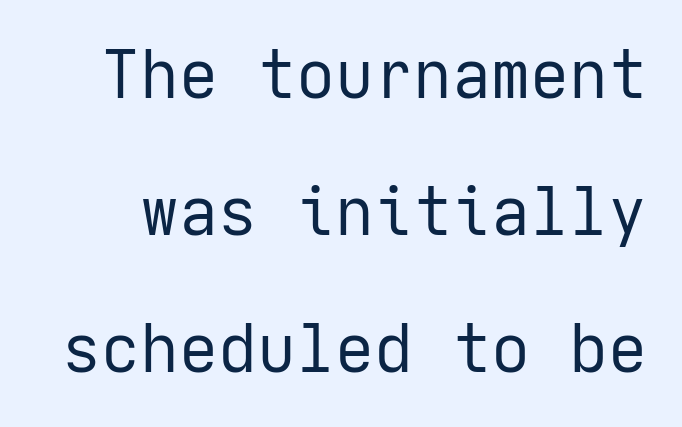
The image shows 65 px regular-weight sans-serif type, upright; set loose line spacing (2.11x), normal letter spacing, not underlined; low stroke contrast and a medium x-height.
